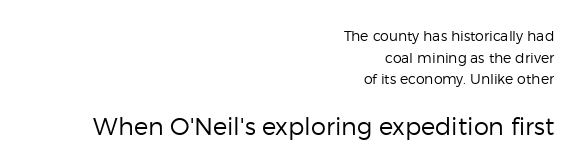
Q: Is the text bold? A: No.
Q: Is the text italic (slanted)? A: No, it is upright.
Q: Is the text underlined? A: No.
Q: How is the paragraph aligned? A: Right-aligned.
Q: Is the spacing between letters normal or unusually wide? A: Normal.
Q: Is the spacing between lines tight, normal or loose? A: Normal.
Q: Which block of text is set in a larger size, the first (top) or the second (bottom)? A: The second (bottom) one.
